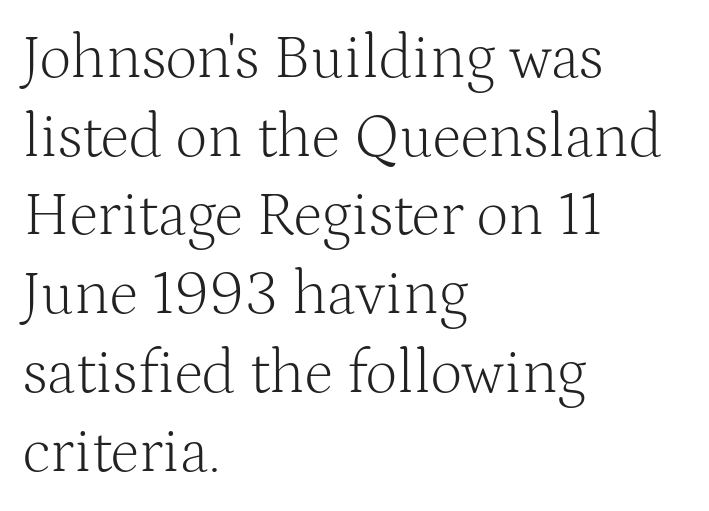
Q: Is the text bold? A: No.
Q: Is the text italic (slanted)? A: No, it is upright.
Q: Is the typeface a serif or a sans-serif typeface? A: Serif.
Q: Is the text underlined? A: No.
Q: How is the paragraph aligned? A: Left-aligned.
Q: Is the spacing between letters normal or unusually wide? A: Normal.
Q: Is the spacing between lines tight, normal or loose? A: Normal.
Q: Width (condensed, normal, or wide)? A: Normal.
Q: Stroke contrast? A: Medium.
Q: x-height? A: Medium.
Q: Monospaced? A: No.
